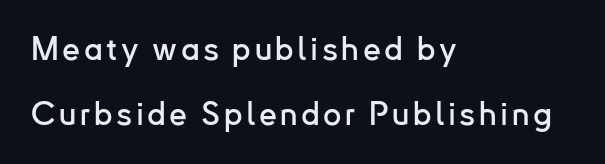
The leading is generous, giving the passage an open texture. Posture: vertical. The typesetter chose a ragged-right arrangement here. Looks like regular typesetting: each glyph gets only the width it needs.
